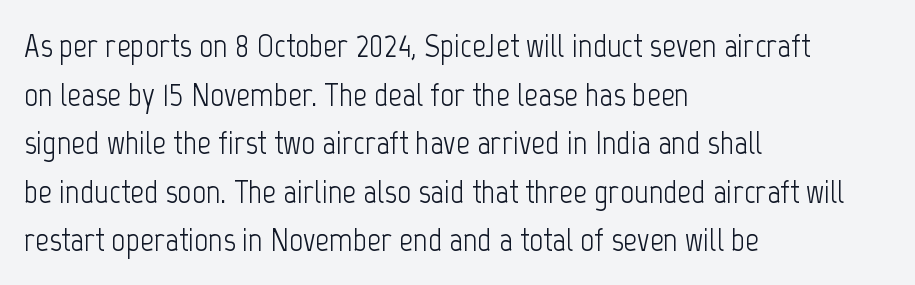
Q: Is the text bold? A: No.
Q: Is the text italic (slanted)? A: No, it is upright.
Q: Is the typeface a serif or a sans-serif typeface? A: Sans-serif.
Q: Is the text underlined? A: No.
Q: How is the paragraph aligned? A: Left-aligned.
Q: Is the spacing between letters normal or unusually wide? A: Normal.
Q: Is the spacing between lines tight, normal or loose? A: Normal.
Q: Width (condensed, normal, or wide)? A: Condensed.
Q: Stroke contrast? A: Low.
Q: x-height? A: Medium.
Q: Monospaced? A: No.
